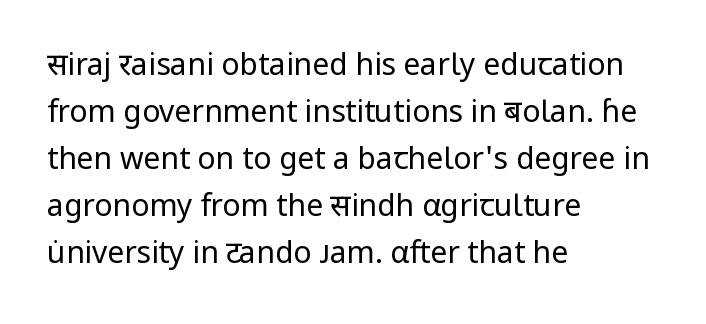
Spacing between characters is what you'd get straight out of the box. Underlining? Definitely not there. Line beginnings align vertically; line endings do not. Posture: straight, roman, zero tilt.
